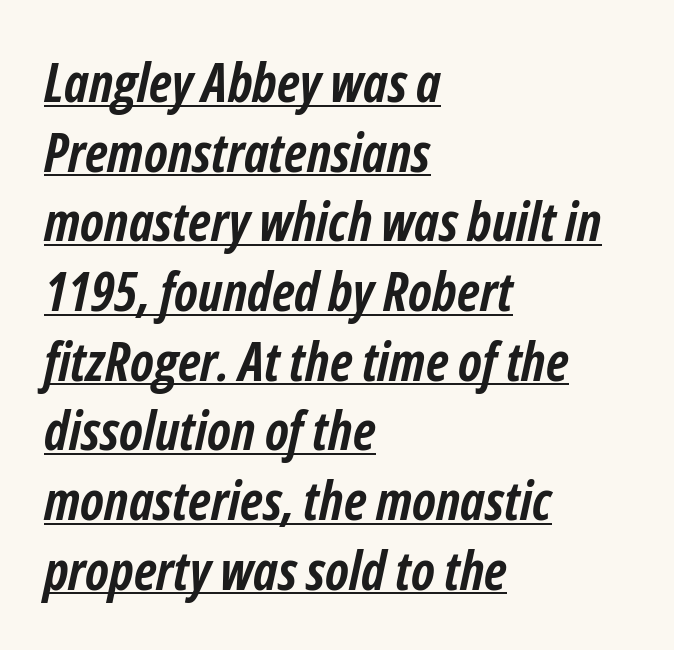
The image shows 54 px semibold, condensed type, italic (leaning right); set left-aligned, normal line spacing (1.29x), normal letter spacing, underlined; low stroke contrast and a medium x-height.
